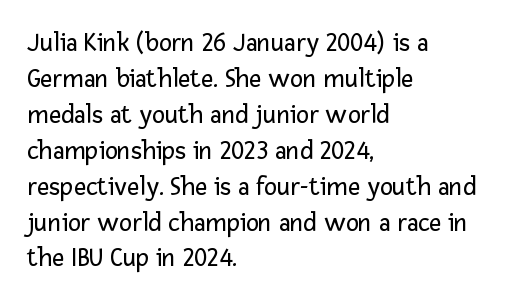
Q: Is the text bold? A: No.
Q: Is the text italic (slanted)? A: No, it is upright.
Q: Is the text underlined? A: No.
Q: How is the paragraph aligned? A: Left-aligned.
Q: Is the spacing between letters normal or unusually wide? A: Normal.
Q: Is the spacing between lines tight, normal or loose? A: Normal.
